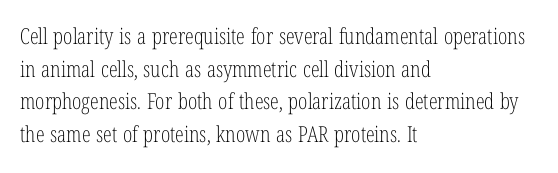
Q: Is the text bold? A: No.
Q: Is the text italic (slanted)? A: No, it is upright.
Q: Is the text underlined? A: No.
Q: How is the paragraph aligned? A: Left-aligned.
Q: Is the spacing between letters normal or unusually wide? A: Normal.
Q: Is the spacing between lines tight, normal or loose? A: Normal.
